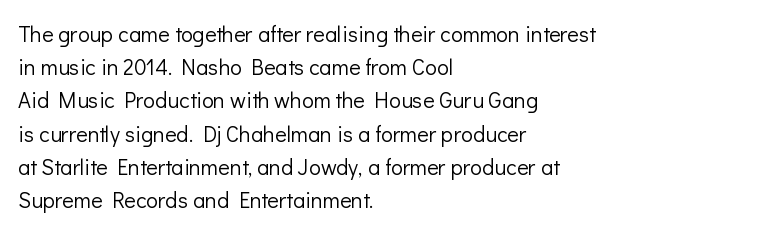
Q: Is the text bold? A: No.
Q: Is the text italic (slanted)? A: No, it is upright.
Q: Is the text underlined? A: No.
Q: How is the paragraph aligned? A: Left-aligned.
Q: Is the spacing between letters normal or unusually wide? A: Normal.
Q: Is the spacing between lines tight, normal or loose? A: Normal.
